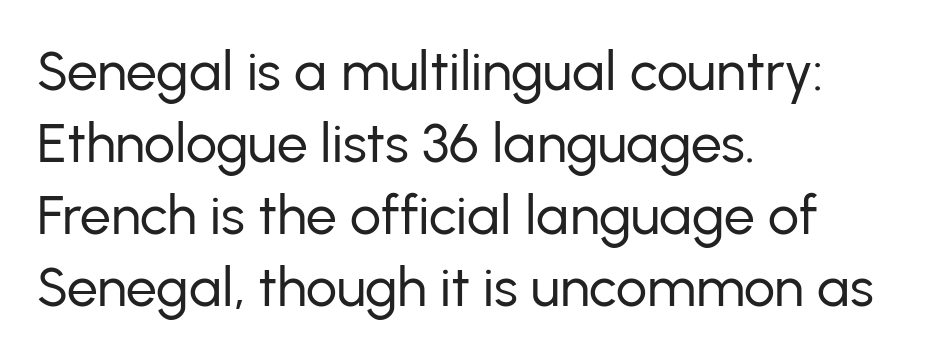
{"serif": "no", "italic": "no", "bold": "no", "weight": "regular", "width": "normal", "stroke_contrast": "low", "x_height": "medium", "monospaced": "no", "underline": "no", "align": "left", "line_spacing": "normal", "line_spacing_ratio": 1.31, "letter_spacing": "normal", "letter_spacing_em": 0.0, "glyph_px": 55}
